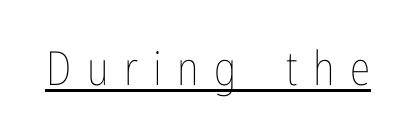
Q: Is the text bold? A: No.
Q: Is the text italic (slanted)? A: No, it is upright.
Q: Is the text underlined? A: Yes.
Q: Is the spacing between letters normal or unusually wide? A: Unusually wide.
Q: Width (condensed, normal, or wide)? A: Condensed.
Q: Stroke contrast? A: Low.
Q: x-height? A: Medium.
Q: Monospaced? A: No.
